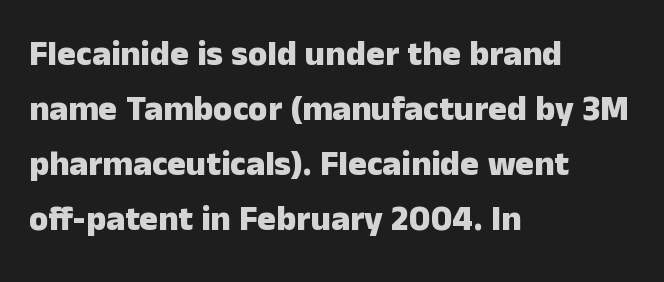
Type without underlining. Typeset ragged right — the left edge is the straight one. Is this a fixed-width face? No — the glyphs have proportional, varying widths. Between one letter and the next there's only the usual sliver of space.
